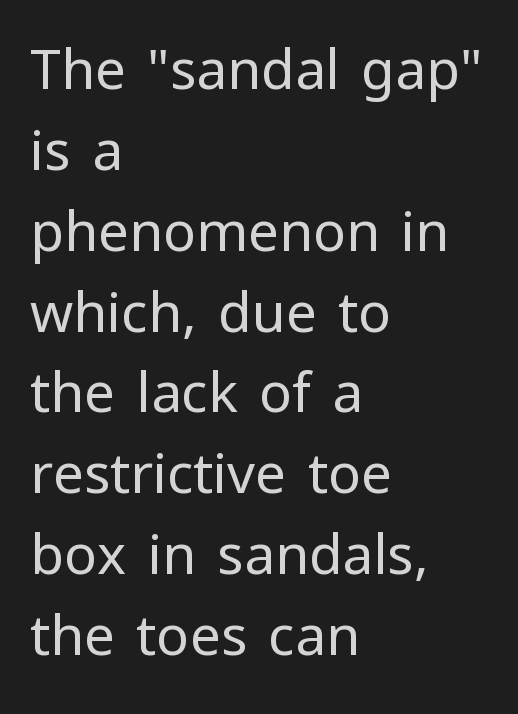
The image shows 55 px regular-weight sans-serif type, upright; set left-aligned, normal line spacing (1.47x), normal letter spacing, not underlined; low stroke contrast and a medium x-height.
